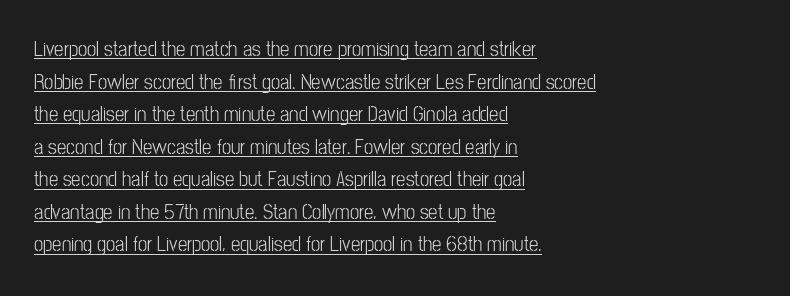
Weight: in the light-to-regular range. Italic: no, the glyphs are upright roman. Does the leading feel generous? No, just average. The line texture is even and compact thanks to regular tracking. The rendering uses the underline text-decoration. Line starts are locked; line ends wander.
